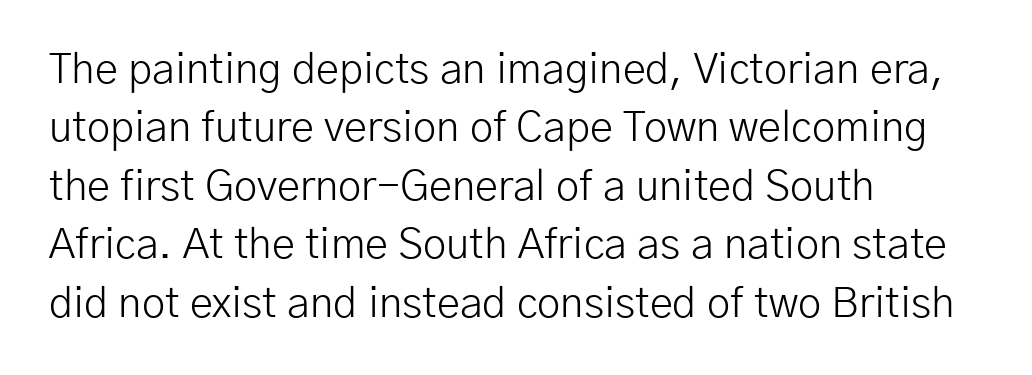
Q: Is the text bold? A: No.
Q: Is the text italic (slanted)? A: No, it is upright.
Q: Is the typeface a serif or a sans-serif typeface? A: Sans-serif.
Q: Is the text underlined? A: No.
Q: How is the paragraph aligned? A: Left-aligned.
Q: Is the spacing between letters normal or unusually wide? A: Normal.
Q: Is the spacing between lines tight, normal or loose? A: Normal.
Q: Width (condensed, normal, or wide)? A: Normal.
Q: Stroke contrast? A: Low.
Q: x-height? A: Medium.
Q: Monospaced? A: No.
